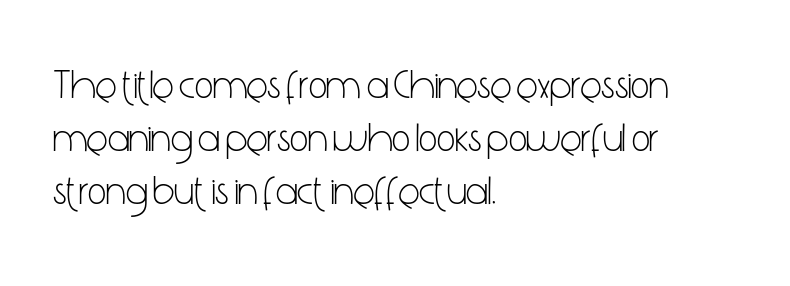
The image shows 40 px light, condensed sans-serif type, upright; set left-aligned, normal line spacing (1.33x), normal letter spacing, not underlined; low stroke contrast and a medium x-height.
